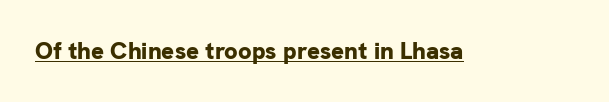
Students, observe the line beneath the letters — that is underlining. Upright lettering throughout. Summary of weight: heavy, a full bold. Here the glyphs are tracked normally, forming tight word shapes.
